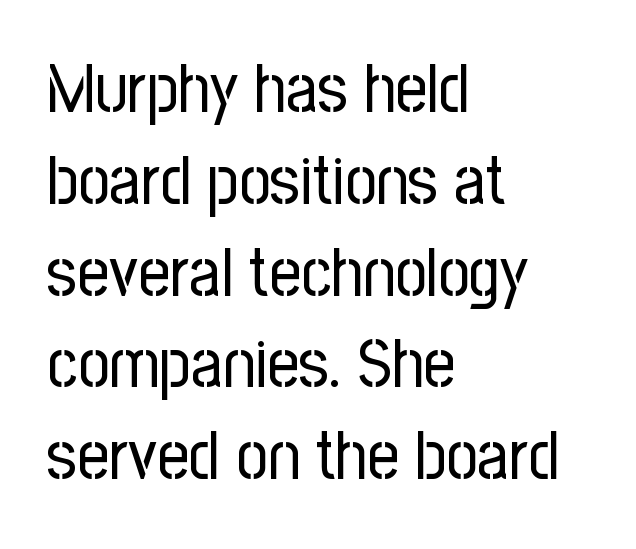
{"serif": "no", "italic": "no", "bold": "no", "weight": "regular", "width": "condensed", "stroke_contrast": "low", "x_height": "medium", "monospaced": "no", "underline": "no", "align": "left", "line_spacing": "normal", "line_spacing_ratio": 1.33, "letter_spacing": "normal", "letter_spacing_em": 0.0, "glyph_px": 69}
